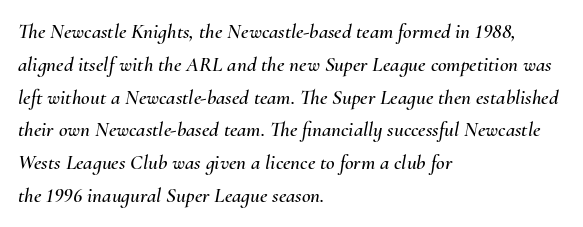
The foot of each line stays bare and open. Visually the block forms a straight wall on the left and a jagged coastline on the right. Compared with typical paragraphs, the rows here are spaced about the same. The font's italic variant was chosen for this text.
